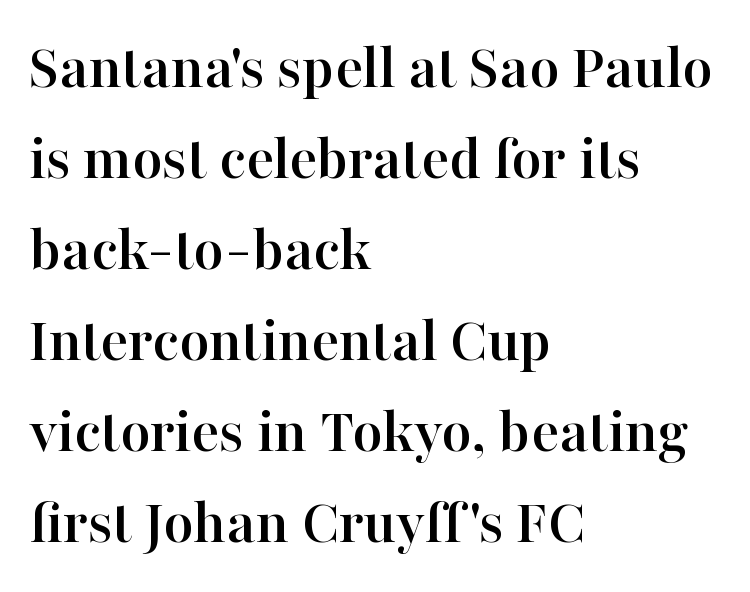
Line starts are locked; line ends wander. You can tell from the footed stems that serif type was used. The passage shown is typed in a proportional face where columns would drift. The space between consecutive lines is moderate. When letters stand straight like this, we call the style roman or upright. Descender tails drop into unmarked territory.
